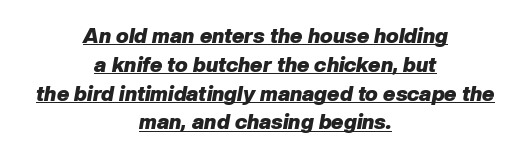
The image shows 21 px bold type, italic (leaning right); set centered, normal line spacing (1.37x), normal letter spacing, underlined.
